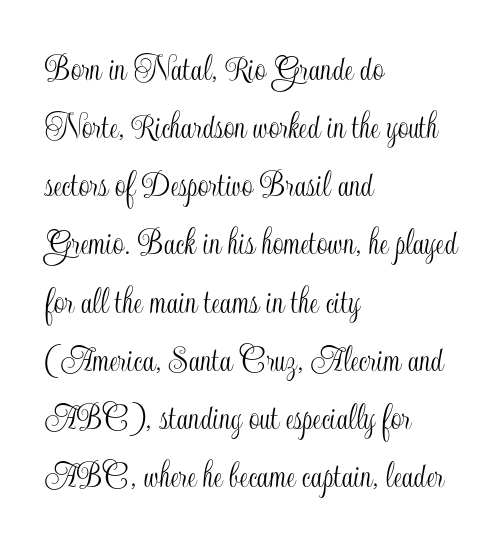
The image shows 38 px condensed type; set left-aligned, normal line spacing (1.53x), normal letter spacing, not underlined; a small x-height.
